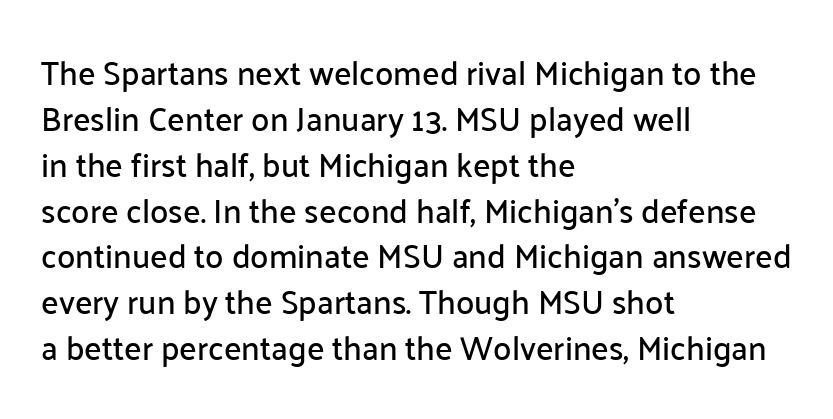
Q: Is the text italic (slanted)? A: No, it is upright.
Q: Is the typeface a serif or a sans-serif typeface? A: Sans-serif.
Q: Is the text underlined? A: No.
Q: How is the paragraph aligned? A: Left-aligned.
Q: Is the spacing between letters normal or unusually wide? A: Normal.
Q: Is the spacing between lines tight, normal or loose? A: Normal.
Q: Width (condensed, normal, or wide)? A: Normal.
Q: Stroke contrast? A: Low.
Q: x-height? A: Medium.
Q: Monospaced? A: No.
